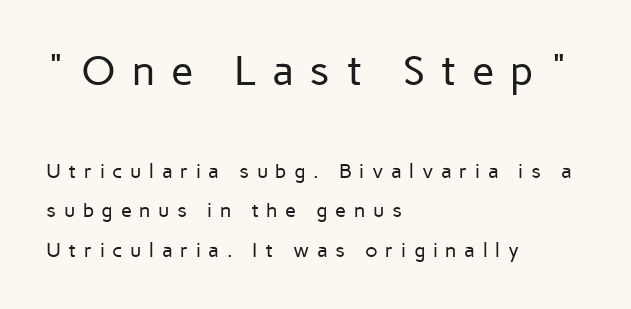
Each row of text sits above clean, open space. Think of a printed novel: that variable character pitch is what you see here. Do the letters lean? They stand straight. This sample trades compactness for vertical openness between lines. How are the letters spaced? Widely, with obvious added tracking.
